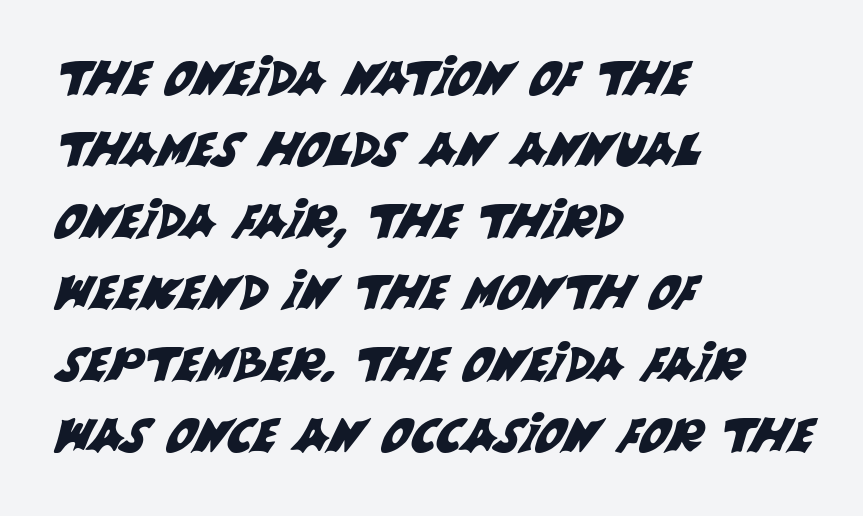
{"serif": "no", "width": "normal", "stroke_contrast": "medium", "x_height": "large", "monospaced": "no", "underline": "no", "align": "left", "line_spacing": "normal", "line_spacing_ratio": 1.52, "letter_spacing": "normal", "letter_spacing_em": 0.0, "glyph_px": 47}
